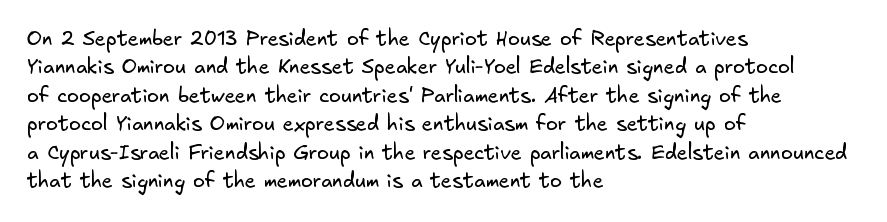
Q: Is the text bold? A: No.
Q: Is the text underlined? A: No.
Q: How is the paragraph aligned? A: Left-aligned.
Q: Is the spacing between letters normal or unusually wide? A: Normal.
Q: Is the spacing between lines tight, normal or loose? A: Normal.
